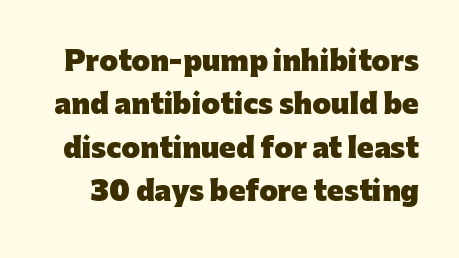
The image shows 27 px bold type, upright; set normal line spacing (1.61x), normal letter spacing, not underlined.
